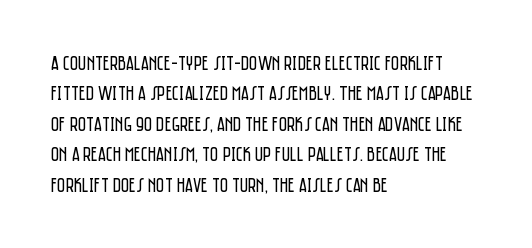
{"italic": "no", "bold": "no", "underline": "no", "align": "left", "line_spacing": "normal", "line_spacing_ratio": 1.52, "letter_spacing": "normal", "letter_spacing_em": 0.0, "glyph_px": 20}
